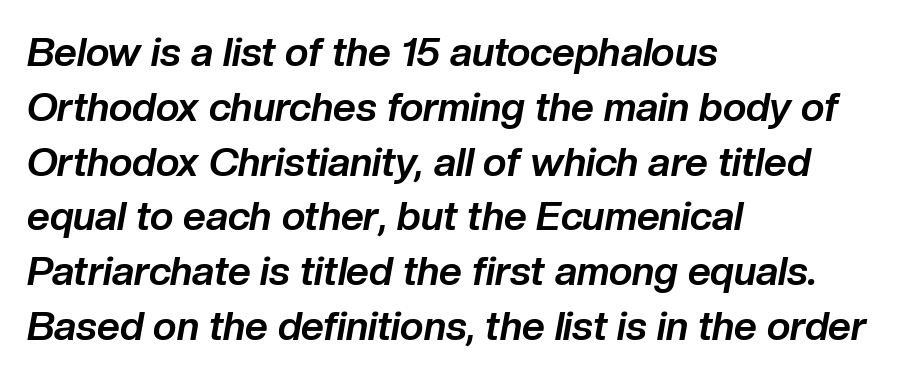
{"italic": "yes", "lean": "right", "slant_degrees": 10, "bold": "yes", "weight": "bold", "width": "normal", "stroke_contrast": "low", "x_height": "medium", "monospaced": "no", "underline": "no", "align": "left", "line_spacing": "normal", "line_spacing_ratio": 1.37, "letter_spacing": "normal", "letter_spacing_em": 0.0, "glyph_px": 40}
